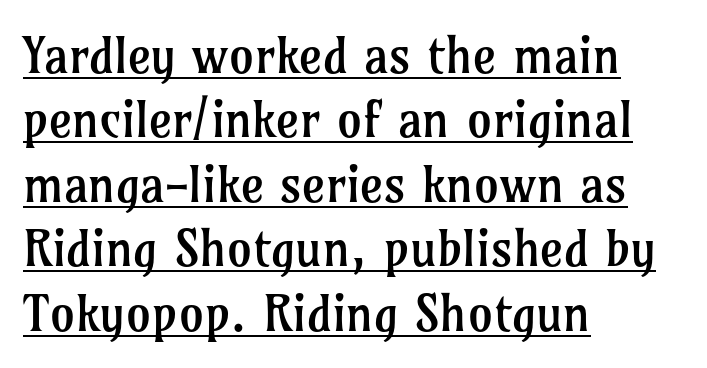
The image shows 50 px regular-weight serif type, upright; set left-aligned, normal line spacing (1.29x), normal letter spacing, underlined; low stroke contrast and a medium x-height.
